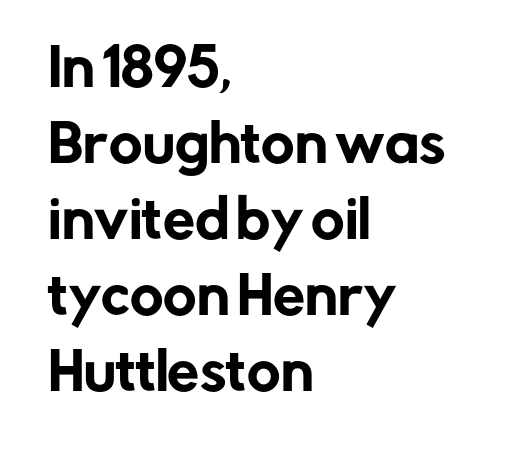
The vertical gap from one line to the next is medium. Nothing unusual about the tracking: characters are spaced as the font intends. The rendering uses natural spacing where letterforms have individual widths. The gap between lines stays unmarked. Regarding serifs, this sample does without them.
